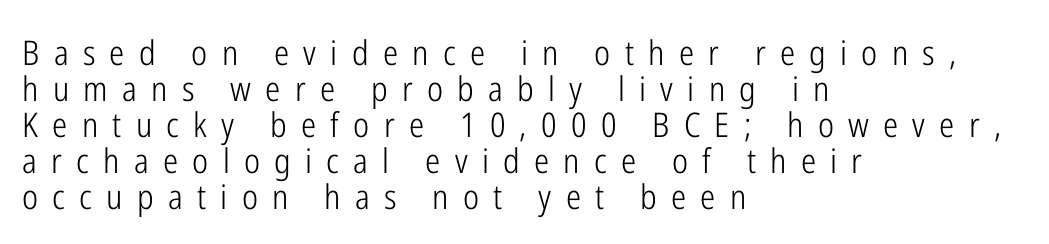
Glance below the letters and you will spot only blank space. A typesetter would call this leading minimal, almost set solid. Each line starts at the same left margin while the right side varies. When letters stand straight like this, we call the style roman or upright. The letterforms stand isolated, each surrounded by extra space.
